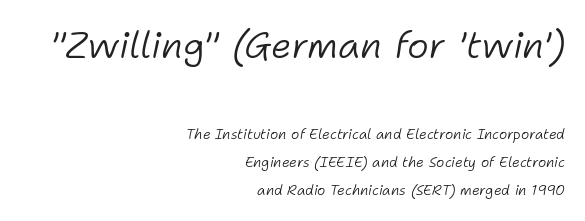
Q: Is the text bold? A: No.
Q: Is the text italic (slanted)? A: Yes, it leans right by about 11 degrees.
Q: Is the text underlined? A: No.
Q: How is the paragraph aligned? A: Right-aligned.
Q: Is the spacing between letters normal or unusually wide? A: Normal.
Q: Is the spacing between lines tight, normal or loose? A: Loose.
Q: Which block of text is set in a larger size, the first (top) or the second (bottom)? A: The first (top) one.
Q: Width (condensed, normal, or wide)? A: Normal.
Q: Stroke contrast? A: Low.
Q: x-height? A: Medium.
Q: Monospaced? A: No.
